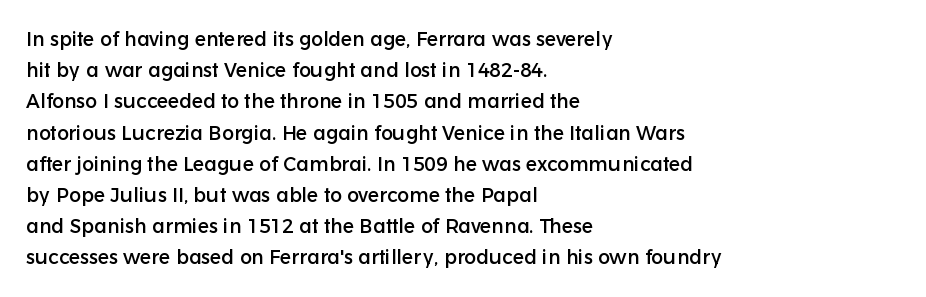
You could call the tracking neutral — neither tight nor loose. No italicization has been applied; the sample stays upright. Just letters on the line, the space beneath them empty. Compared with typical paragraphs, the rows here are spaced about the same.
